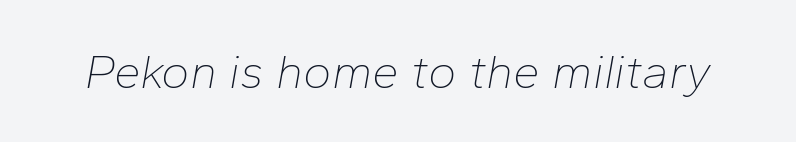
Default kerning and tracking; the words read as compact shapes. Here the designer chose a conventional face with non-uniform glyph widths. Any mark beneath the type? The region is blank. Stem width sits at or under what a default text font uses.
